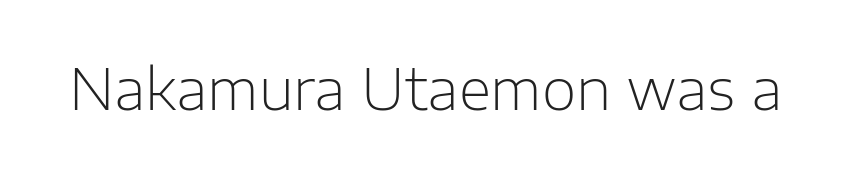
{"serif": "no", "italic": "no", "bold": "no", "weight": "light", "width": "normal", "stroke_contrast": "low", "x_height": "medium", "monospaced": "no", "underline": "no", "letter_spacing": "normal", "letter_spacing_em": 0.0, "glyph_px": 56}
